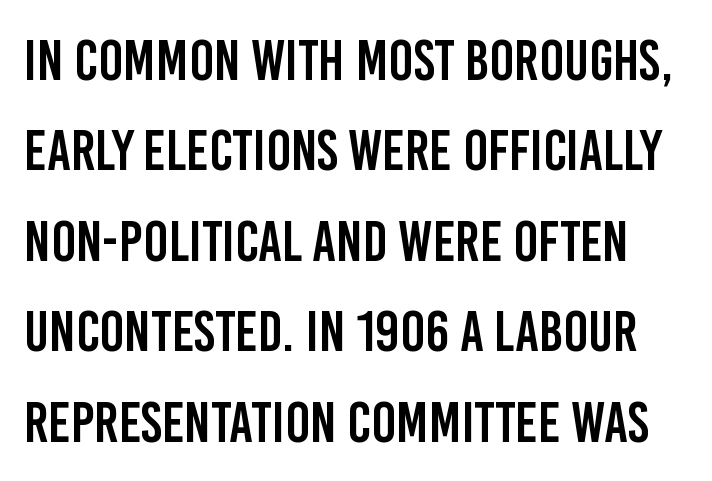
A roman cut, with each character standing at attention. This sample uses plain, unmodified letter spacing. Varying glyph widths throughout — classic text-font behaviour. Summary of vertical rhythm: regular, with standard interline spacing. These lines are composed in type without serifs. The zone under the glyphs is completely vacant.
